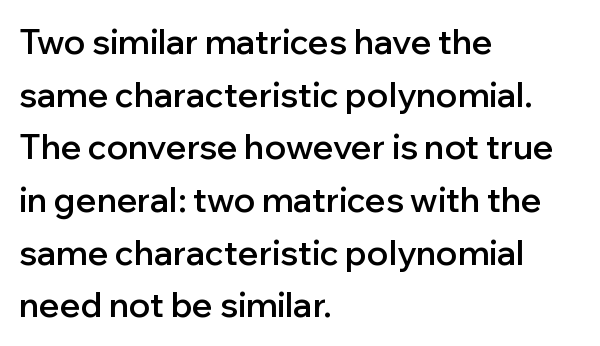
{"serif": "no", "italic": "no", "bold": "semi", "weight": "semibold", "width": "normal", "stroke_contrast": "low", "x_height": "medium", "monospaced": "no", "underline": "no", "align": "left", "line_spacing": "normal", "line_spacing_ratio": 1.55, "letter_spacing": "normal", "letter_spacing_em": 0.0, "glyph_px": 34}
